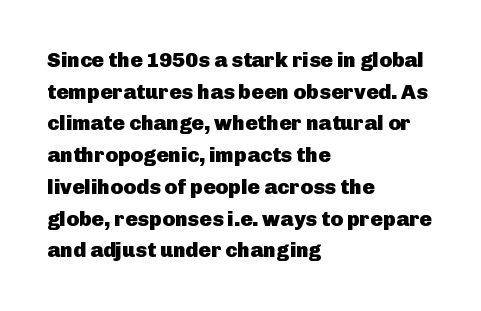
Q: Is the text bold? A: Yes.
Q: Is the text italic (slanted)? A: No, it is upright.
Q: Is the text underlined? A: No.
Q: How is the paragraph aligned? A: Left-aligned.
Q: Is the spacing between letters normal or unusually wide? A: Normal.
Q: Is the spacing between lines tight, normal or loose? A: Normal.
